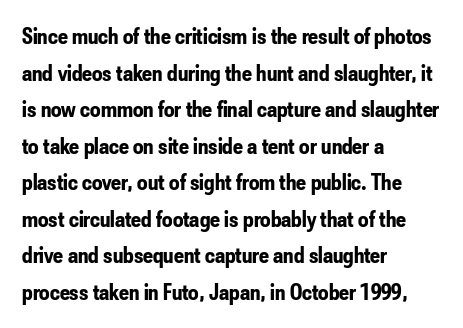
The image shows 23 px bold type, upright; set left-aligned, normal line spacing (1.59x), normal letter spacing, not underlined.
